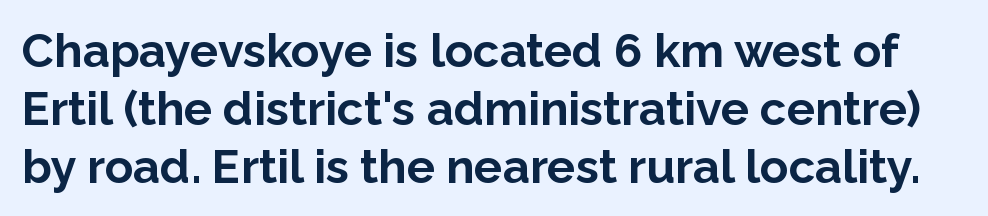
Nobody drew a line under any word here. No feet cap the strokes, marking this as sans-serif type. These words are printed bold, with thick strokes throughout. Ordinary non-slanted type is in use. Is this a fixed-width face? No — the glyphs have proportional, varying widths.
